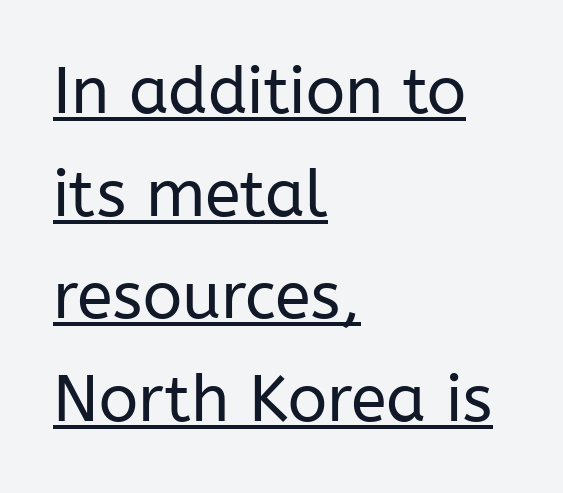
The letters stand straight up with perfectly vertical stems. The face looks like a standard text weight, possibly lighter. Visually the block forms a straight wall on the left and a jagged coastline on the right. Quick note: underline on.
